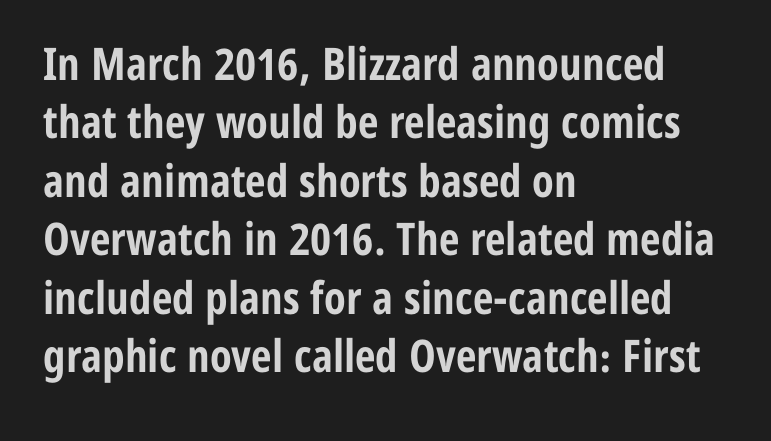
{"serif": "no", "italic": "no", "bold": "yes", "weight": "bold", "width": "condensed", "stroke_contrast": "low", "x_height": "medium", "monospaced": "no", "underline": "no", "align": "left", "line_spacing": "normal", "line_spacing_ratio": 1.3, "letter_spacing": "normal", "letter_spacing_em": 0.0, "glyph_px": 45}
